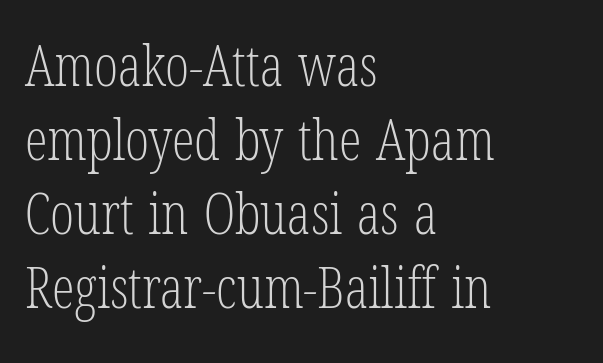
Q: Is the text bold? A: No.
Q: Is the typeface a serif or a sans-serif typeface? A: Serif.
Q: Is the text underlined? A: No.
Q: How is the paragraph aligned? A: Left-aligned.
Q: Is the spacing between letters normal or unusually wide? A: Normal.
Q: Is the spacing between lines tight, normal or loose? A: Normal.
Q: Width (condensed, normal, or wide)? A: Condensed.
Q: Stroke contrast? A: Low.
Q: x-height? A: Medium.
Q: Monospaced? A: No.
